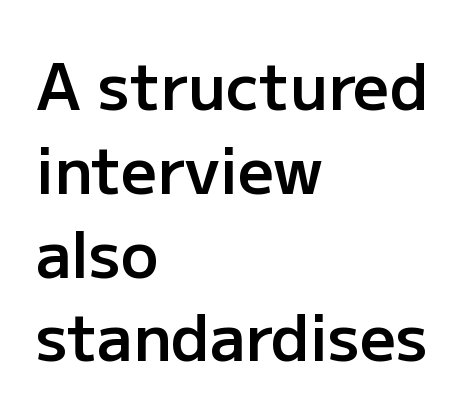
{"serif": "no", "italic": "no", "bold": "semi", "weight": "semibold", "width": "normal", "stroke_contrast": "low", "x_height": "medium", "monospaced": "no", "underline": "no", "align": "left", "line_spacing": "normal", "line_spacing_ratio": 1.33, "letter_spacing": "normal", "letter_spacing_em": 0.0, "glyph_px": 63}
